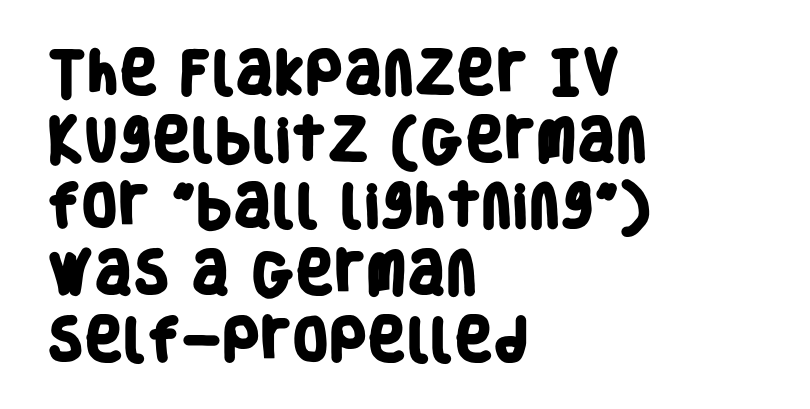
The image shows 47 px heavy, condensed sans-serif type; set left-aligned, normal line spacing (1.42x), normal letter spacing, not underlined; low stroke contrast and a large x-height.
